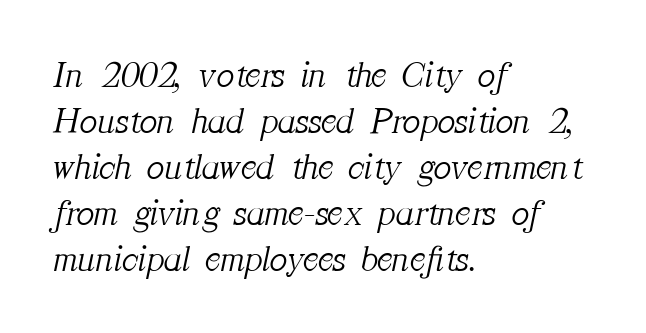
Style check: oblique. The setting favours the left margin, as ordinary paragraphs usually do. The space beneath each line is pristine and unruled. Varying glyph widths throughout — classic text-font behaviour. In terms of letterform style, serifs are clearly present. These glyphs show unthickened strokes, regular width or finer.
